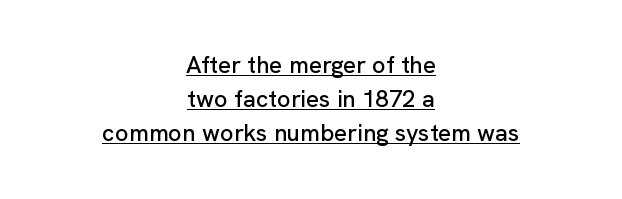
The image shows 24 px text type, upright; set centered, normal line spacing (1.42x), normal letter spacing, underlined.
